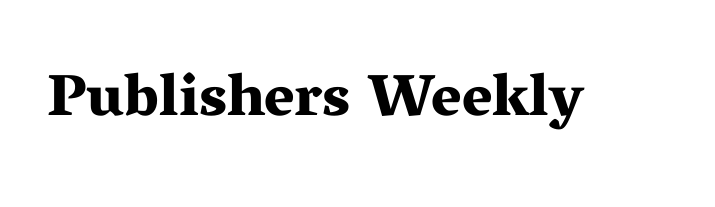
Q: Is the text bold? A: Yes.
Q: Is the text italic (slanted)? A: No, it is upright.
Q: Is the typeface a serif or a sans-serif typeface? A: Serif.
Q: Is the text underlined? A: No.
Q: Is the spacing between letters normal or unusually wide? A: Normal.
Q: Width (condensed, normal, or wide)? A: Wide.
Q: Stroke contrast? A: Medium.
Q: x-height? A: Medium.
Q: Monospaced? A: No.
